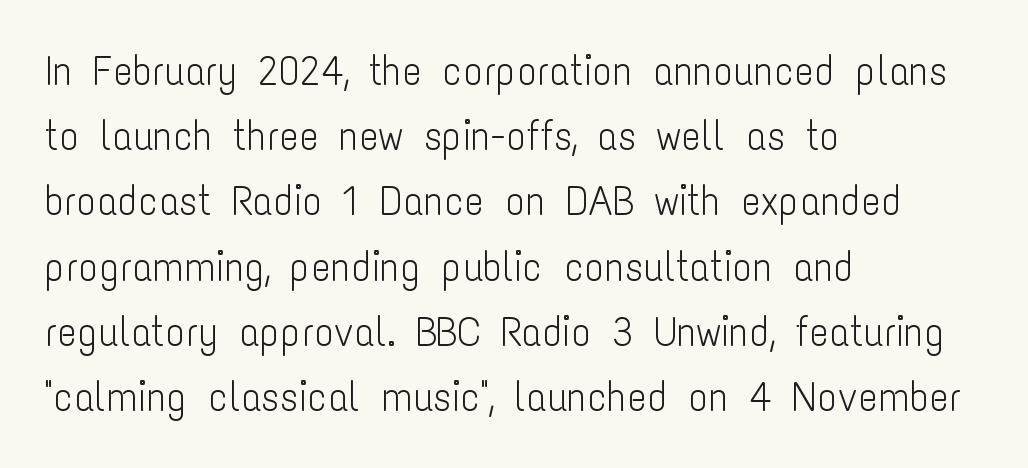
The image shows 41 px light, condensed sans-serif type, upright; set left-aligned, normal line spacing (1.59x), normal letter spacing, not underlined; low stroke contrast and a medium x-height.
